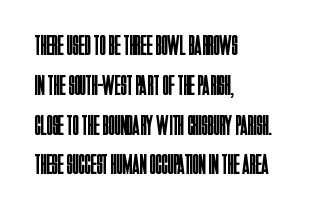
Q: Is the text bold? A: No.
Q: Is the text italic (slanted)? A: No, it is upright.
Q: Is the typeface a serif or a sans-serif typeface? A: Sans-serif.
Q: Is the text underlined? A: No.
Q: How is the paragraph aligned? A: Left-aligned.
Q: Is the spacing between letters normal or unusually wide? A: Normal.
Q: Is the spacing between lines tight, normal or loose? A: Normal.
Q: Width (condensed, normal, or wide)? A: Condensed.
Q: Stroke contrast? A: Low.
Q: x-height? A: Large.
Q: Monospaced? A: No.
